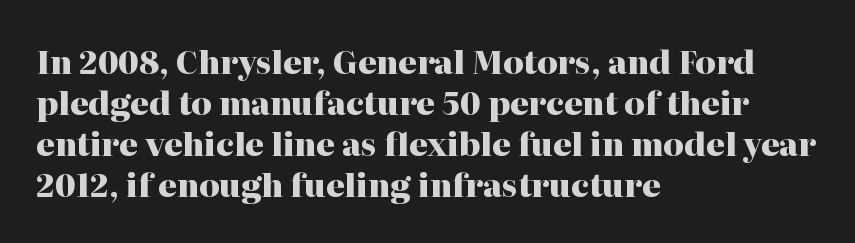
Q: Is the text bold? A: Yes.
Q: Is the text italic (slanted)? A: No, it is upright.
Q: Is the typeface a serif or a sans-serif typeface? A: Serif.
Q: Is the text underlined? A: No.
Q: How is the paragraph aligned? A: Left-aligned.
Q: Is the spacing between letters normal or unusually wide? A: Normal.
Q: Is the spacing between lines tight, normal or loose? A: Normal.
Q: Width (condensed, normal, or wide)? A: Normal.
Q: Stroke contrast? A: High.
Q: x-height? A: Medium.
Q: Monospaced? A: No.
